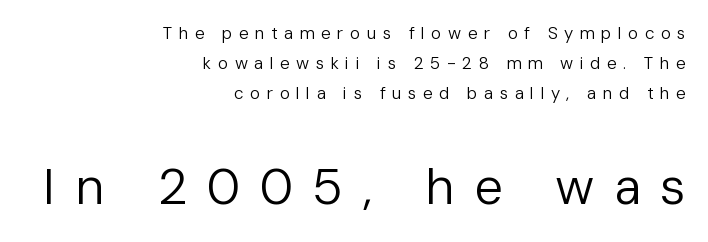
{"serif": "no", "italic": "no", "bold": "no", "weight": "regular", "width": "normal", "stroke_contrast": "low", "x_height": "medium", "monospaced": "no", "underline": "no", "align": "right", "line_spacing_ratio": 1.76, "letter_spacing": "wide", "letter_spacing_em": 0.38, "larger_block": "second", "size_ratio": 3.0, "glyph_px": 51}
